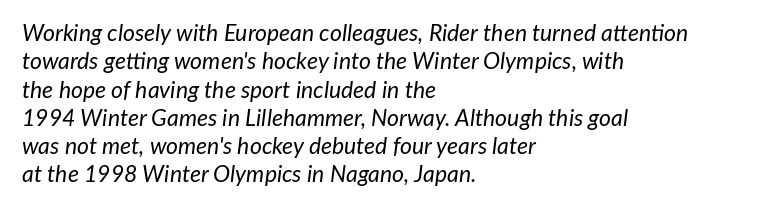
{"italic": "yes", "lean": "right", "slant_degrees": 7, "bold": "no", "underline": "no", "align": "left", "line_spacing_ratio": 1.23, "letter_spacing": "normal", "letter_spacing_em": 0.0, "glyph_px": 23}
